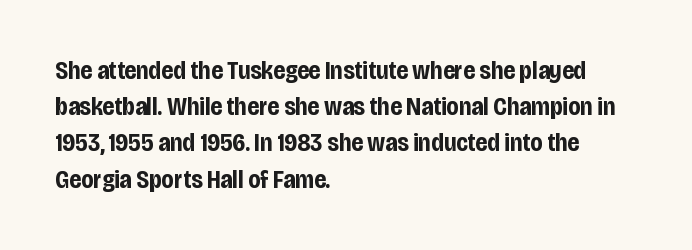
Typesetter's note: full bold, strokes at maximum text heaviness. Rendered with straight, roman letterforms. The line-height multiplier appears to be the usual default. Words appear dense and cohesive because spacing is normal. A student would call this left alignment; a typographer would say flush left, rag right. The baseline area is clear.
